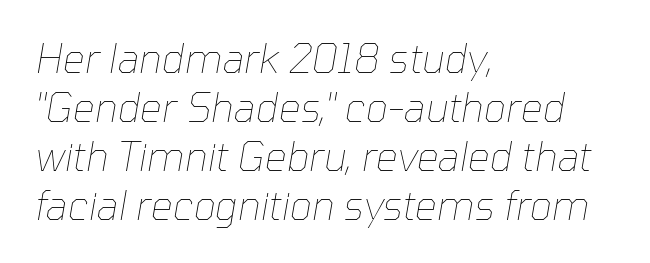
The line texture is even and compact thanks to regular tracking. Compared with typical paragraphs, the rows here are spaced about the same. Here the designer chose a conventional face with non-uniform glyph widths. Nothing heavy about these letters — not bold at all.
